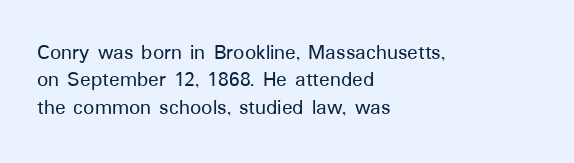
The image shows 22 px text type, upright; set left-aligned, line spacing 1.24x, normal letter spacing, not underlined.
